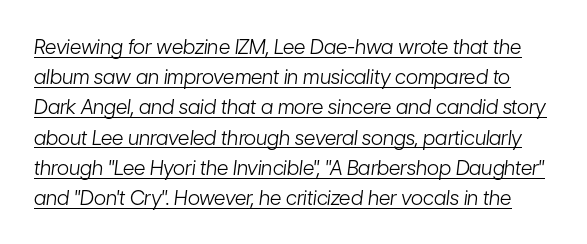
The face used here has a pronounced slope to its letters. The font is comparable to plain body text, perhaps lighter. Caption: lettering with a line underneath. What's the leading like? Ordinary, nothing unusual. Tracking here is standard; glyphs follow each other at the usual distance.
